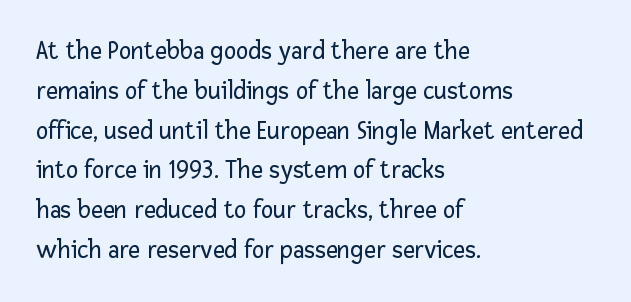
Q: Is the text bold? A: No.
Q: Is the text italic (slanted)? A: No, it is upright.
Q: Is the text underlined? A: No.
Q: How is the paragraph aligned? A: Left-aligned.
Q: Is the spacing between letters normal or unusually wide? A: Normal.
Q: Is the spacing between lines tight, normal or loose? A: Normal.
